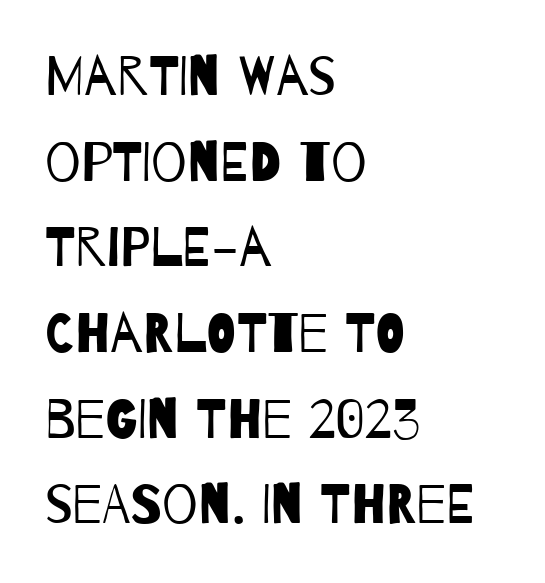
Q: Is the text bold? A: No.
Q: Is the typeface a serif or a sans-serif typeface? A: Sans-serif.
Q: Is the text underlined? A: No.
Q: How is the paragraph aligned? A: Left-aligned.
Q: Is the spacing between letters normal or unusually wide? A: Normal.
Q: Is the spacing between lines tight, normal or loose? A: Normal.
Q: Width (condensed, normal, or wide)? A: Condensed.
Q: Stroke contrast? A: Low.
Q: x-height? A: Large.
Q: Monospaced? A: No.
